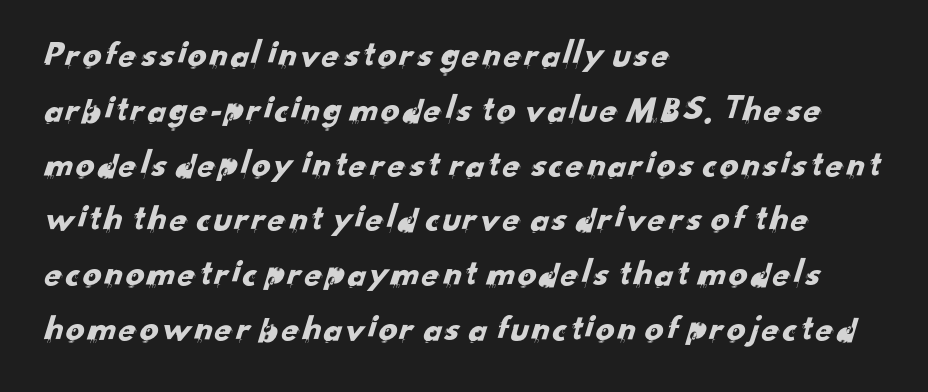
Spacing verdict: proportional, widths tailored to each character. The space directly below the letters is spotless. This is sans-serif lettering, the kind often seen on screens and signage. The lines in this sample share a left origin and differ only in where they stop. Regarding leading, the lines here are spaced in the standard way. Here the glyphs are tracked normally, forming tight word shapes.
